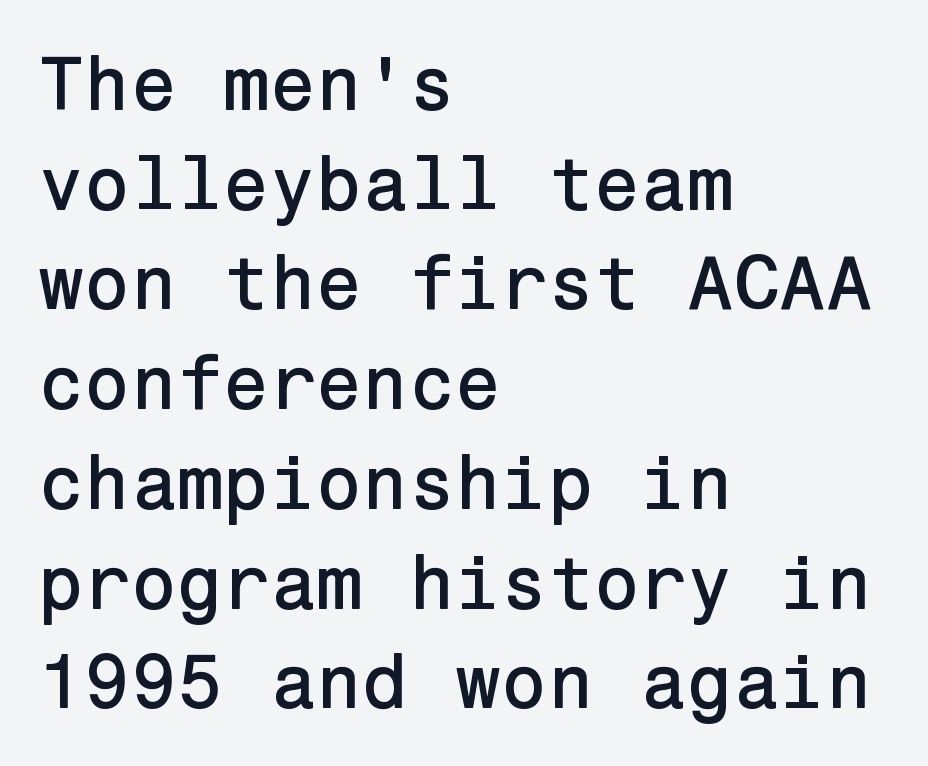
Q: Is the text italic (slanted)? A: No, it is upright.
Q: Is the typeface a serif or a sans-serif typeface? A: Sans-serif.
Q: Is the text underlined? A: No.
Q: How is the paragraph aligned? A: Left-aligned.
Q: Is the spacing between letters normal or unusually wide? A: Normal.
Q: Is the spacing between lines tight, normal or loose? A: Normal.
Q: Width (condensed, normal, or wide)? A: Normal.
Q: Stroke contrast? A: Low.
Q: x-height? A: Medium.
